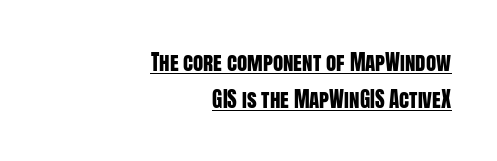
The image shows 21 px text type, upright; set right-aligned, line spacing 1.76x, normal letter spacing, underlined.
